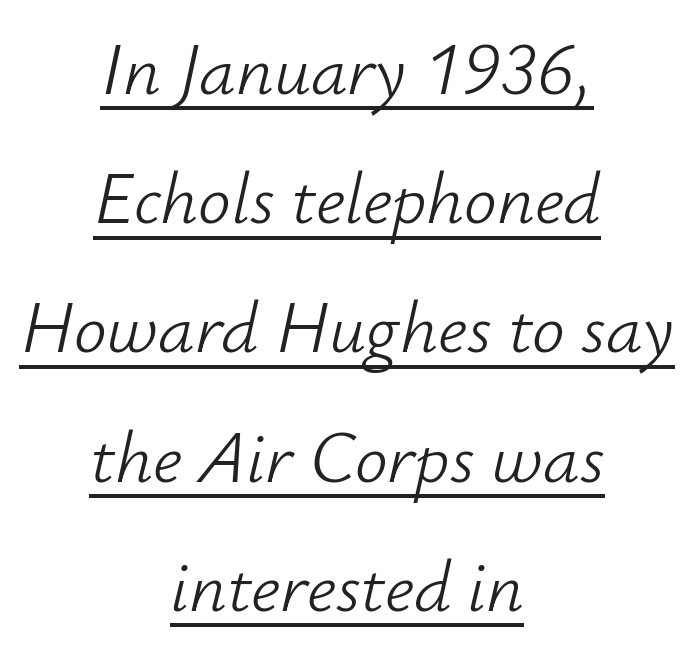
Q: Is the text bold? A: No.
Q: Is the text italic (slanted)? A: Yes, it leans right by about 12 degrees.
Q: Is the text underlined? A: Yes.
Q: How is the paragraph aligned? A: Centered.
Q: Is the spacing between letters normal or unusually wide? A: Normal.
Q: Width (condensed, normal, or wide)? A: Normal.
Q: Stroke contrast? A: Low.
Q: x-height? A: Small.
Q: Monospaced? A: No.
